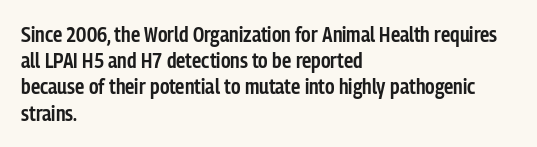
Just letters on the line, the space beneath them empty. Evenly set lines give the paragraph a standard silhouette. Compared with a centered layout, this one pins lines to the left instead. Letter spacing: default.
